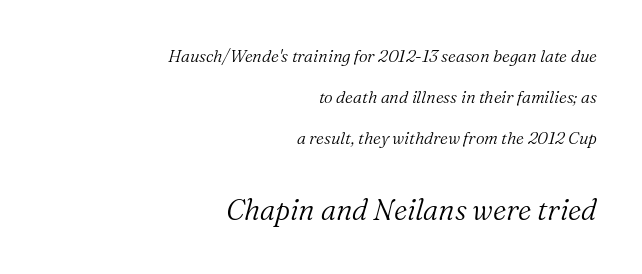
{"serif": "yes", "italic": "yes", "lean": "right", "slant_degrees": 16, "bold": "no", "weight": "light", "width": "normal", "stroke_contrast": "medium", "x_height": "medium", "monospaced": "no", "underline": "no", "align": "right", "line_spacing": "loose", "line_spacing_ratio": 2.41, "letter_spacing": "normal", "letter_spacing_em": 0.0, "larger_block": "second", "size_ratio": 1.71, "glyph_px": 29}
